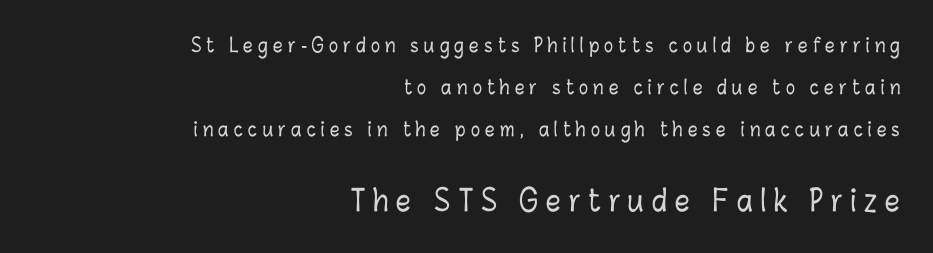
{"italic": "no", "width": "condensed", "stroke_contrast": "low", "x_height": "medium", "monospaced": "no", "underline": "no", "align": "right", "line_spacing": "loose", "line_spacing_ratio": 2.21, "letter_spacing": "wide", "letter_spacing_em": 0.27, "larger_block": "second", "size_ratio": 1.53, "glyph_px": 29}
